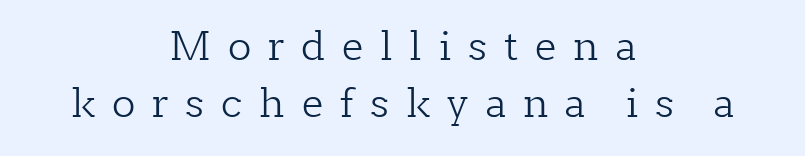
Characters follow at a spacing far wider than the type designer built in. The passage shown is typeset with a serif family. This sample has the flowing, uneven cadence of proportional lettering. This is not heavy type; no bold has been used. If you drew a line through each stem, it would be perfectly vertical.
